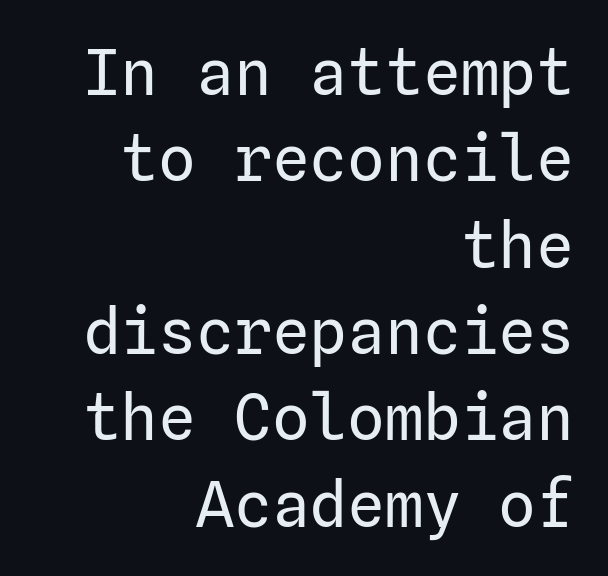
The image shows 63 px regular-weight sans-serif type, upright; set right-aligned, normal line spacing (1.37x), normal letter spacing, not underlined; low stroke contrast and a medium x-height.
